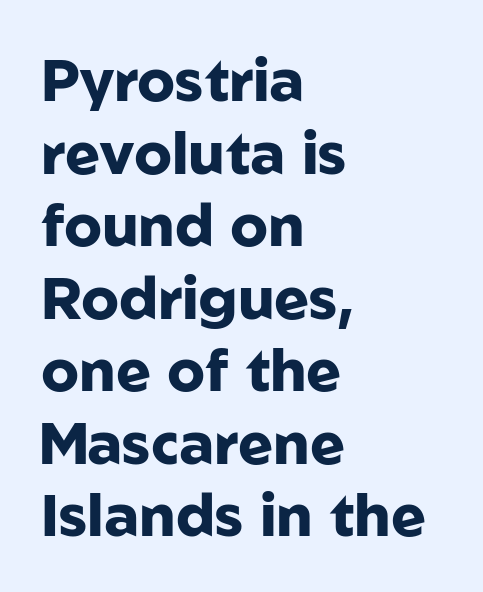
{"serif": "no", "italic": "no", "bold": "yes", "weight": "heavy", "width": "normal", "stroke_contrast": "low", "x_height": "medium", "monospaced": "no", "underline": "no", "align": "left", "line_spacing_ratio": 1.23, "letter_spacing": "normal", "letter_spacing_em": 0.0, "glyph_px": 59}
